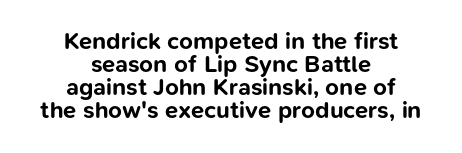
{"italic": "no", "bold": "yes", "underline": "no", "align": "center", "line_spacing": "tight", "line_spacing_ratio": 0.96, "letter_spacing": "normal", "letter_spacing_em": 0.0, "glyph_px": 24}
